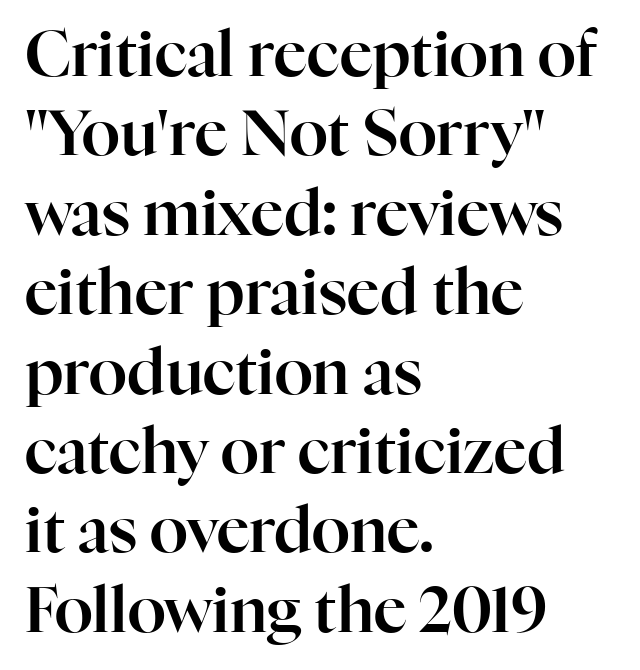
The image shows 63 px serif type, upright; set left-aligned, normal line spacing (1.26x), normal letter spacing, not underlined; high stroke contrast and a medium x-height.
